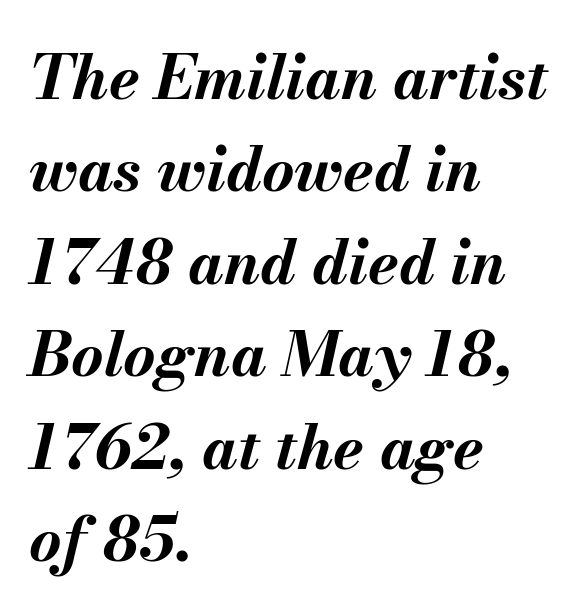
Q: Is the text bold? A: Yes.
Q: Is the text italic (slanted)? A: Yes, it leans right by about 13 degrees.
Q: Is the text underlined? A: No.
Q: How is the paragraph aligned? A: Left-aligned.
Q: Is the spacing between letters normal or unusually wide? A: Normal.
Q: Is the spacing between lines tight, normal or loose? A: Normal.
Q: Width (condensed, normal, or wide)? A: Normal.
Q: Stroke contrast? A: Medium.
Q: x-height? A: Small.
Q: Monospaced? A: No.
